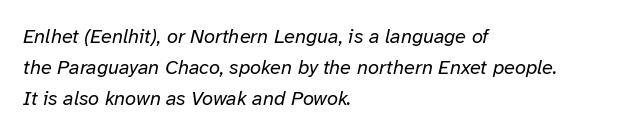
A normal amount of white space separates one row of letters from the next. Glance below the letters and you will spot only blank space. Each line starts at the same left margin while the right side varies. The passage shown leans; its letterforms are oblique. No chunkiness to these letters — they're not bold.
